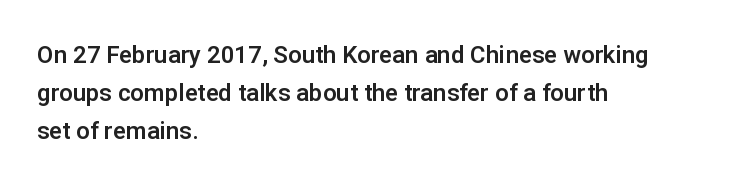
The image shows 24 px text type, upright; set left-aligned, normal line spacing (1.59x), normal letter spacing, not underlined.
